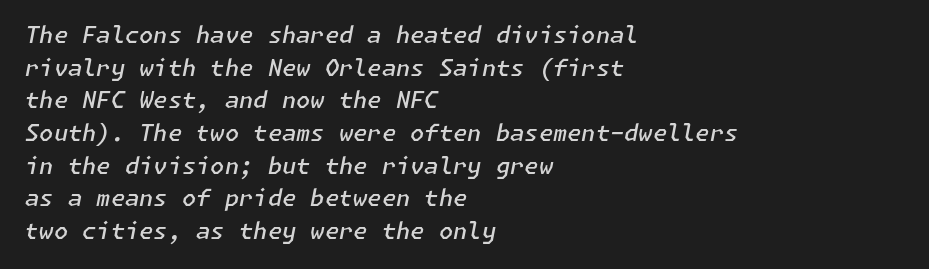
{"italic": "yes", "lean": "right", "slant_degrees": 11, "bold": "semi", "underline": "no", "align": "left", "line_spacing": "normal", "line_spacing_ratio": 1.42, "letter_spacing": "normal", "letter_spacing_em": 0.0, "glyph_px": 23}
